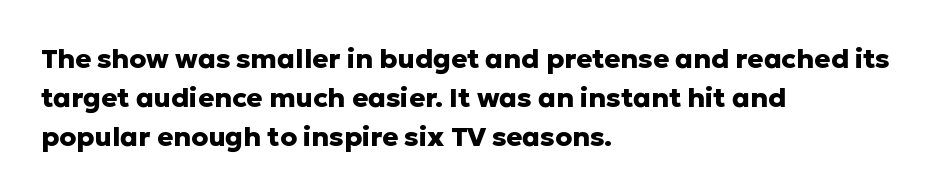
Line starts are locked; line ends wander. On the weight axis this lands at bold, roughly 700. Italic: no, the glyphs are upright roman. Glance below the letters and you will spot only blank space.
